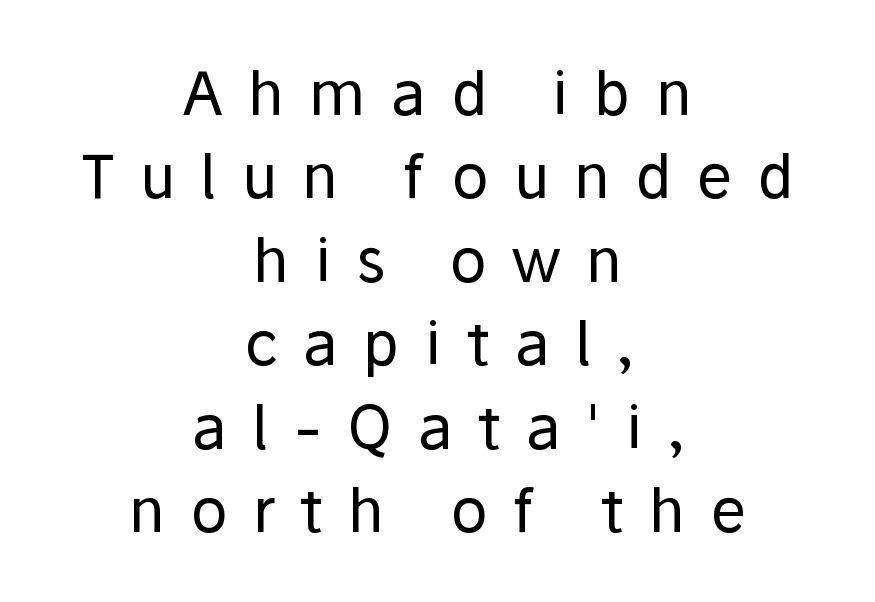
The image shows 60 px regular-weight sans-serif type, upright; set centered, normal line spacing (1.39x), unusually wide letter spacing (+0.42 em), not underlined; low stroke contrast and a medium x-height.
